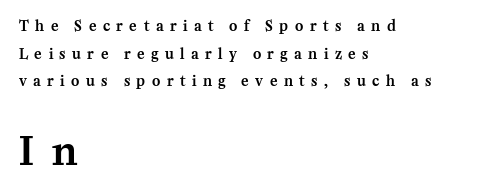
Q: Is the text italic (slanted)? A: No, it is upright.
Q: Is the typeface a serif or a sans-serif typeface? A: Serif.
Q: Is the text underlined? A: No.
Q: How is the paragraph aligned? A: Left-aligned.
Q: Is the spacing between letters normal or unusually wide? A: Unusually wide.
Q: Is the spacing between lines tight, normal or loose? A: Loose.
Q: Which block of text is set in a larger size, the first (top) or the second (bottom)? A: The second (bottom) one.
Q: Width (condensed, normal, or wide)? A: Normal.
Q: Stroke contrast? A: Medium.
Q: x-height? A: Medium.
Q: Monospaced? A: No.
